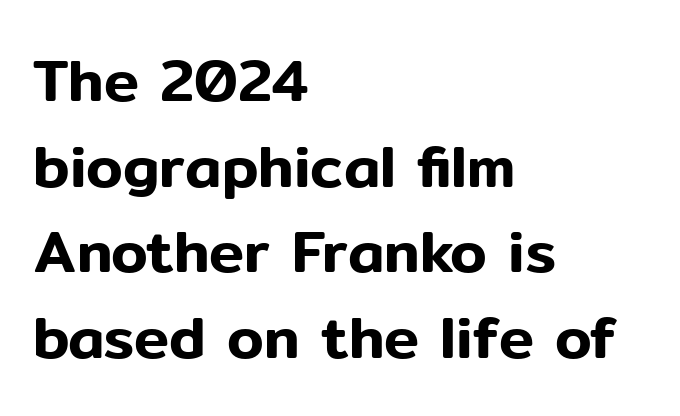
{"serif": "no", "italic": "no", "width": "normal", "stroke_contrast": "low", "x_height": "medium", "monospaced": "no", "underline": "no", "align": "left", "line_spacing": "normal", "line_spacing_ratio": 1.45, "letter_spacing": "normal", "letter_spacing_em": 0.0, "glyph_px": 59}
